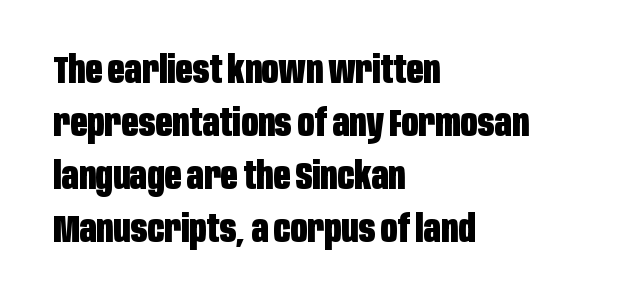
Q: Is the text bold? A: Yes.
Q: Is the text italic (slanted)? A: No, it is upright.
Q: Is the typeface a serif or a sans-serif typeface? A: Sans-serif.
Q: Is the text underlined? A: No.
Q: How is the paragraph aligned? A: Left-aligned.
Q: Is the spacing between letters normal or unusually wide? A: Normal.
Q: Is the spacing between lines tight, normal or loose? A: Normal.
Q: Width (condensed, normal, or wide)? A: Condensed.
Q: Stroke contrast? A: Low.
Q: x-height? A: Large.
Q: Monospaced? A: No.
